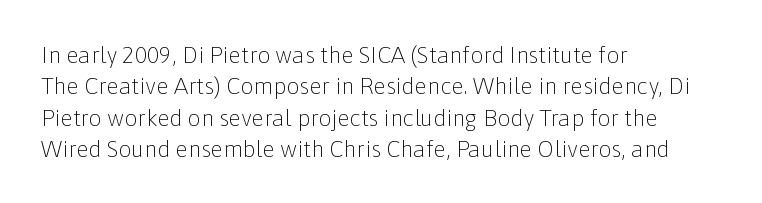
Q: Is the text bold? A: No.
Q: Is the text italic (slanted)? A: No, it is upright.
Q: Is the text underlined? A: No.
Q: How is the paragraph aligned? A: Left-aligned.
Q: Is the spacing between letters normal or unusually wide? A: Normal.
Q: Is the spacing between lines tight, normal or loose? A: Normal.
